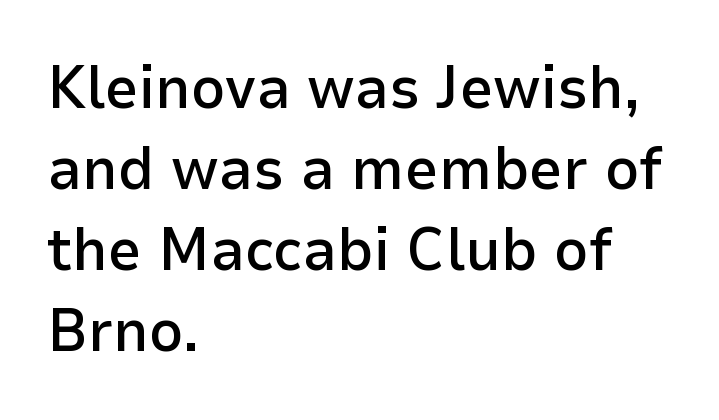
The tracking reads as untouched default to a designer's eye. These lines carry some extra weight — a demibold, not a full bold. The rows are spaced the way most documents space them. Check where the strokes stop: nothing finishes them off — pure sans. If you drew a line through each stem, it would be perfectly vertical. Do the characters align in a grid? No, the font is proportional.
